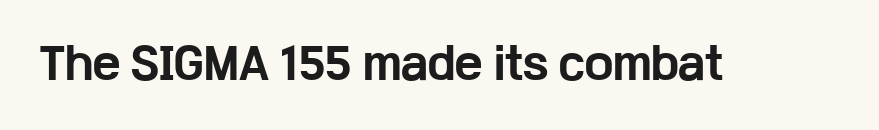
The image shows 42 px bold, wide sans-serif type, upright; set normal letter spacing, not underlined; low stroke contrast and a medium x-height.
